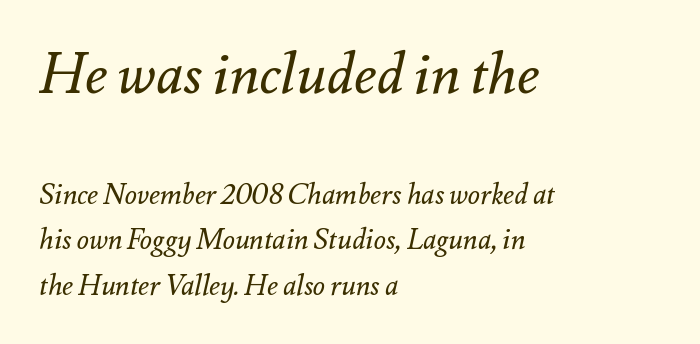
The image shows 57 px regular-weight type, italic (leaning right); set left-aligned, normal line spacing (1.62x), normal letter spacing, not underlined; the first (top) block is 2.04x larger; medium stroke contrast and a small x-height.
